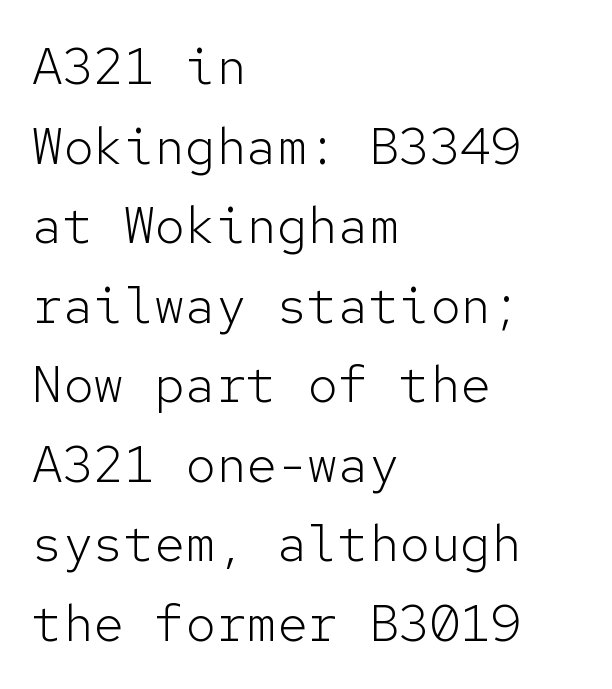
The image shows 51 px light sans-serif type, upright, monospaced; set left-aligned, normal line spacing (1.56x), normal letter spacing, not underlined; low stroke contrast and a medium x-height.
